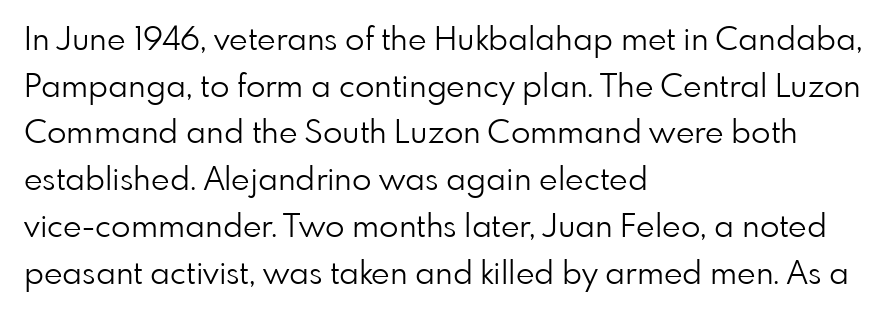
The letterforms sit shoulder to shoulder at normal distance. Stem width sits at or under what a default text font uses. You could not count columns in this text — the font is proportionally spaced. The glyphs are unaccompanied by any horizontal stroke below them.
